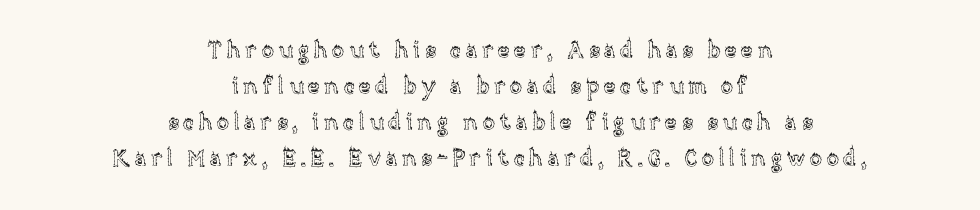
Compared with typical body copy, the letter spacing here is much looser. Compared with typical paragraphs, the rows here are spaced about the same. You can tell it's not italic because the verticals are truly vertical. The setting favours the middle, as headings and verse often do. The space directly below the letters is spotless.
